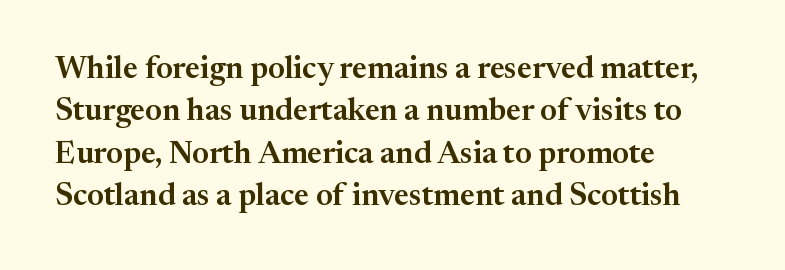
{"serif": "yes", "italic": "no", "width": "normal", "stroke_contrast": "medium", "x_height": "medium", "monospaced": "no", "underline": "no", "align": "left", "line_spacing": "normal", "line_spacing_ratio": 1.37, "letter_spacing": "normal", "letter_spacing_em": 0.0, "glyph_px": 31}
